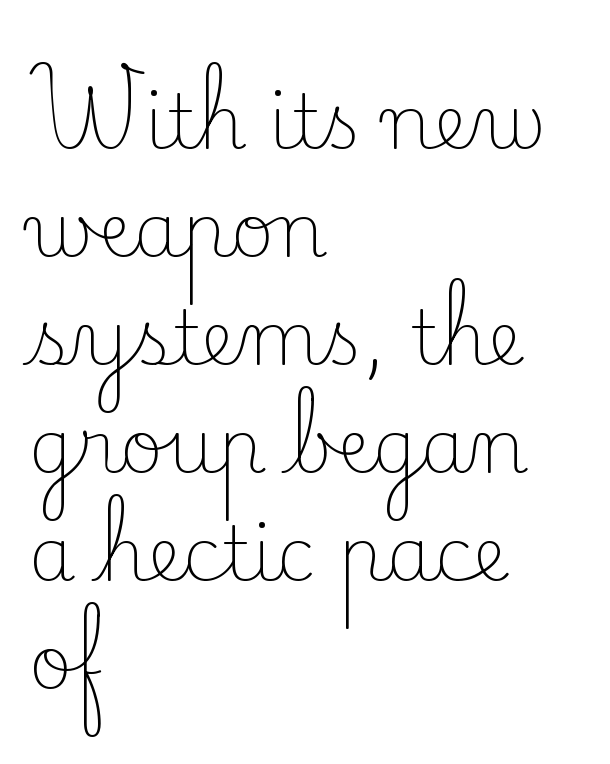
Q: Is the text bold? A: No.
Q: Is the text italic (slanted)? A: No, it is upright.
Q: Is the typeface a serif or a sans-serif typeface? A: Serif.
Q: Is the text underlined? A: No.
Q: How is the paragraph aligned? A: Left-aligned.
Q: Is the spacing between letters normal or unusually wide? A: Normal.
Q: Is the spacing between lines tight, normal or loose? A: Normal.
Q: Width (condensed, normal, or wide)? A: Normal.
Q: Stroke contrast? A: Low.
Q: x-height? A: Small.
Q: Monospaced? A: No.
